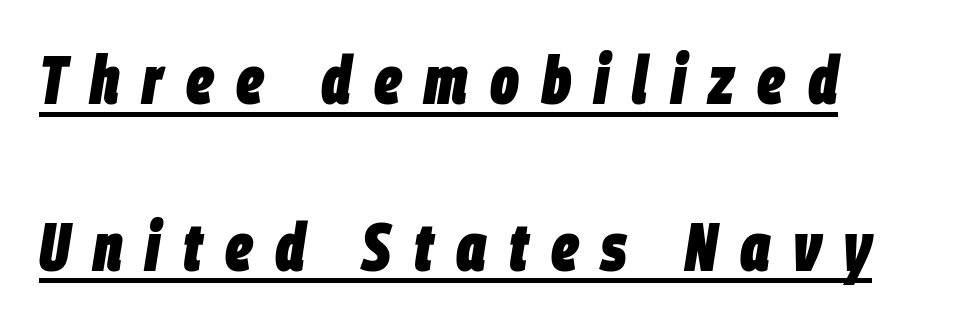
The image shows 67 px heavy, condensed type, italic (leaning right); set loose line spacing (2.49x), unusually wide letter spacing (+0.34 em), underlined; low stroke contrast and a large x-height.
